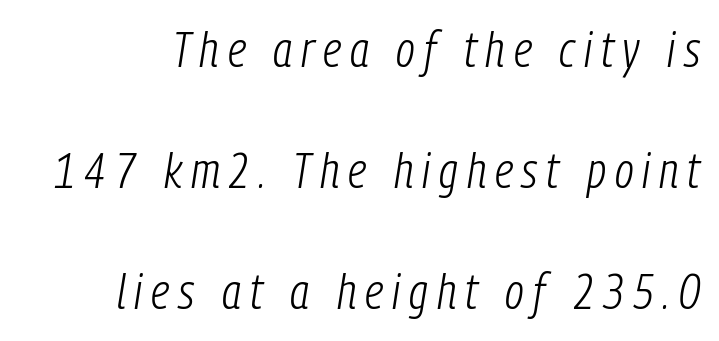
Each stroke keeps to a modest, everyday thickness or less. The typography opts for an oblique posture over an upright one. Students, observe: this is what heavily led, spacious text looks like. Underline: absent. Note the varied advance widths — an 'i' is clearly narrower than an 'm'.
